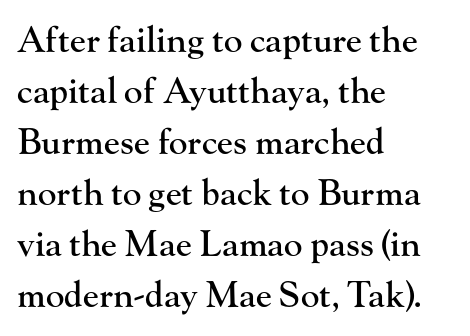
Left-aligned paragraph, ragged on the right. Summary of vertical rhythm: regular, with standard interline spacing. Small tapered or slab feet sit at the stroke ends, so this counts as serif. The letters stand upright; this is a roman face.
